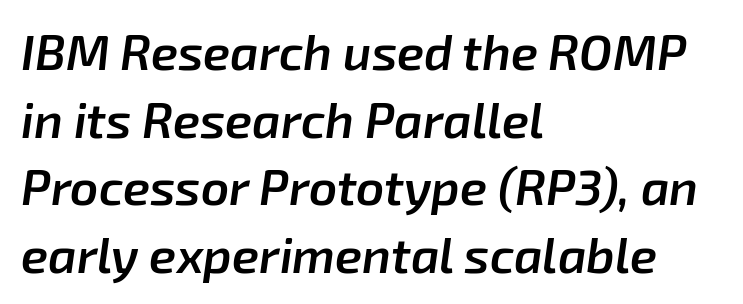
Q: Is the text bold? A: Semi-bold.
Q: Is the text italic (slanted)? A: Yes, it leans right by about 8 degrees.
Q: Is the text underlined? A: No.
Q: How is the paragraph aligned? A: Left-aligned.
Q: Is the spacing between letters normal or unusually wide? A: Normal.
Q: Is the spacing between lines tight, normal or loose? A: Normal.
Q: Width (condensed, normal, or wide)? A: Normal.
Q: Stroke contrast? A: Low.
Q: x-height? A: Medium.
Q: Monospaced? A: No.
